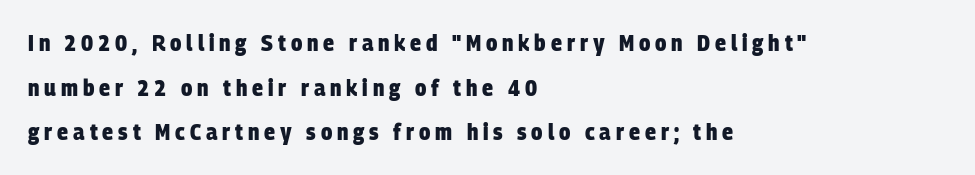
The image shows 23 px bold type; set left-aligned, loose line spacing (1.94x), unusually wide letter spacing (+0.21 em), not underlined.
